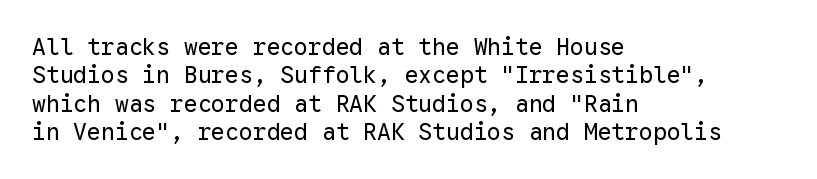
The image shows 23 px text type, upright; set left-aligned, line spacing 1.23x, normal letter spacing, not underlined.
